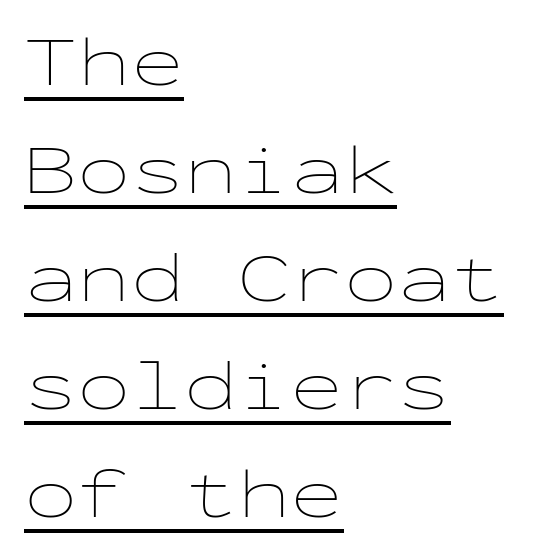
Q: Is the text bold? A: No.
Q: Is the text italic (slanted)? A: No, it is upright.
Q: Is the text underlined? A: Yes.
Q: How is the paragraph aligned? A: Left-aligned.
Q: Is the spacing between letters normal or unusually wide? A: Normal.
Q: Is the spacing between lines tight, normal or loose? A: Normal.
Q: Width (condensed, normal, or wide)? A: Wide.
Q: Stroke contrast? A: Low.
Q: x-height? A: Medium.
Q: Monospaced? A: Yes.
